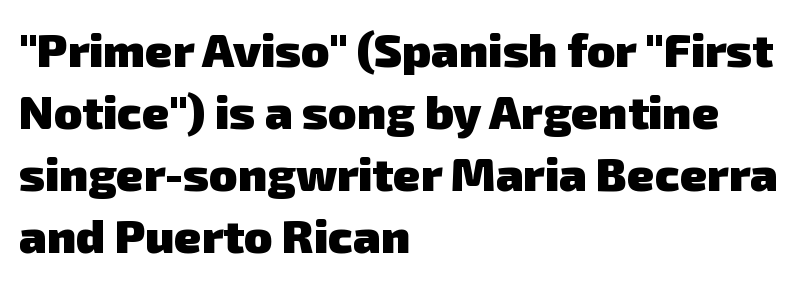
{"serif": "no", "bold": "yes", "weight": "heavy", "width": "normal", "stroke_contrast": "low", "x_height": "medium", "monospaced": "no", "underline": "no", "align": "left", "line_spacing": "normal", "line_spacing_ratio": 1.32, "letter_spacing": "normal", "letter_spacing_em": 0.0, "glyph_px": 47}
